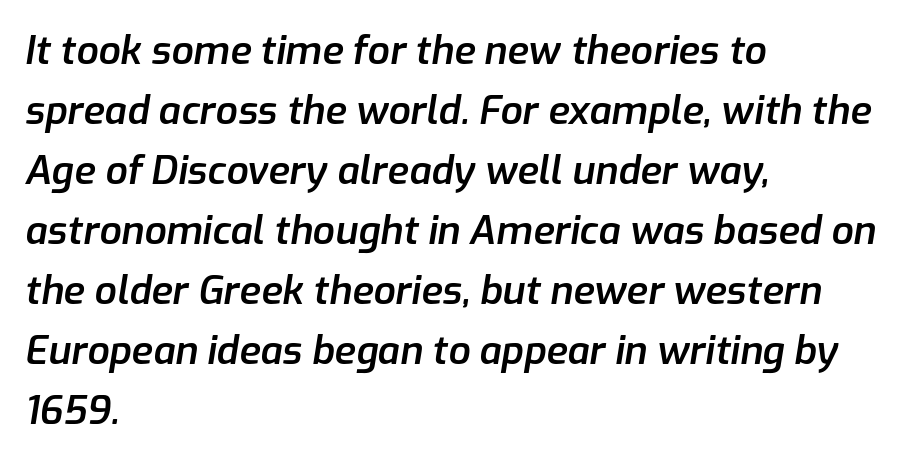
Q: Is the text bold? A: Semi-bold.
Q: Is the text italic (slanted)? A: Yes, it leans right by about 9 degrees.
Q: Is the text underlined? A: No.
Q: How is the paragraph aligned? A: Left-aligned.
Q: Is the spacing between letters normal or unusually wide? A: Normal.
Q: Is the spacing between lines tight, normal or loose? A: Normal.
Q: Width (condensed, normal, or wide)? A: Normal.
Q: Stroke contrast? A: Low.
Q: x-height? A: Medium.
Q: Monospaced? A: No.
